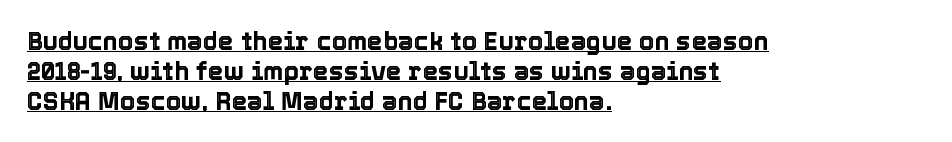
{"italic": "no", "underline": "yes", "align": "left", "line_spacing_ratio": 1.2, "letter_spacing": "normal", "letter_spacing_em": 0.0, "glyph_px": 25}
